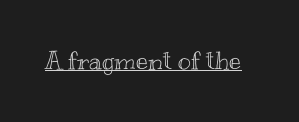
You can tell it's not italic because the verticals are truly vertical. Honestly, the letter spacing is just normal — you wouldn't notice it. Students, observe the line beneath the letters — that is underlining.
